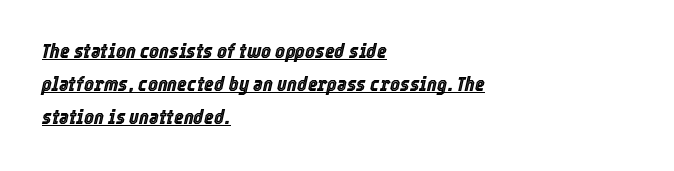
Has an underline been added? It has. Each word holds together tightly as a unit, with standard inter-letter gaps. Yep, that's italic — everything's leaning. The rendering uses a moderate line-height, typical for paragraphs.
